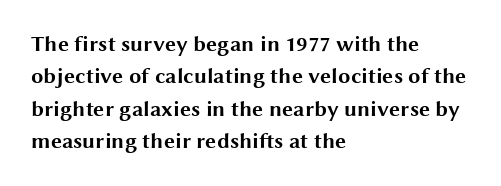
Q: Is the text bold? A: Yes.
Q: Is the text italic (slanted)? A: No, it is upright.
Q: Is the text underlined? A: No.
Q: How is the paragraph aligned? A: Left-aligned.
Q: Is the spacing between letters normal or unusually wide? A: Normal.
Q: Is the spacing between lines tight, normal or loose? A: Normal.
